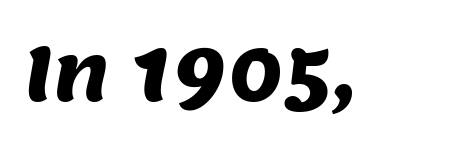
The image shows 74 px sans-serif type; set normal letter spacing, not underlined; medium stroke contrast and a large x-height.
